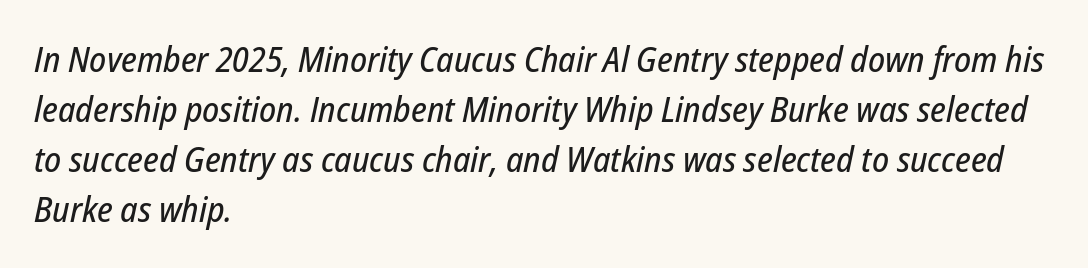
The image shows 35 px condensed type, italic (leaning right); set left-aligned, normal line spacing (1.43x), normal letter spacing, not underlined; low stroke contrast and a medium x-height.
